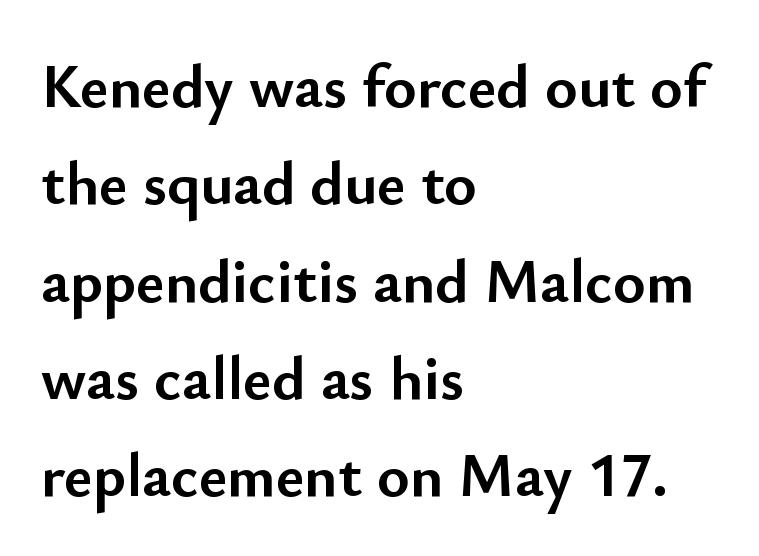
{"serif": "no", "italic": "no", "bold": "yes", "weight": "semibold", "width": "normal", "stroke_contrast": "low", "x_height": "small", "monospaced": "no", "underline": "no", "align": "left", "line_spacing": "normal", "line_spacing_ratio": 1.57, "letter_spacing": "normal", "letter_spacing_em": 0.0, "glyph_px": 62}
